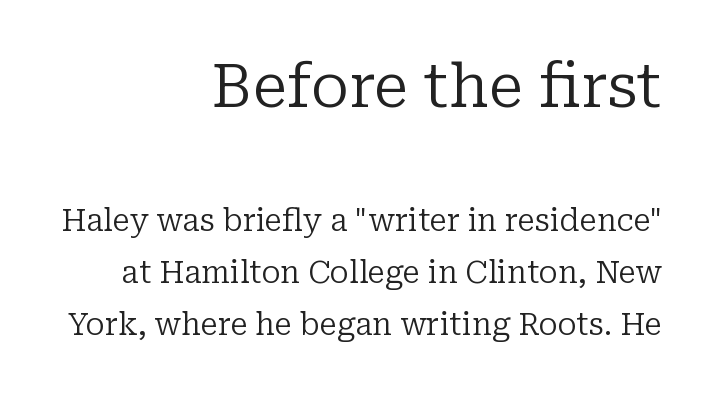
Words float on clear page, feet unadorned. The font's upright variant was chosen for this text. The face used here appears at its bigger size in the upper chunk. The face used here is proportionally spaced, like ordinary book or web type.
